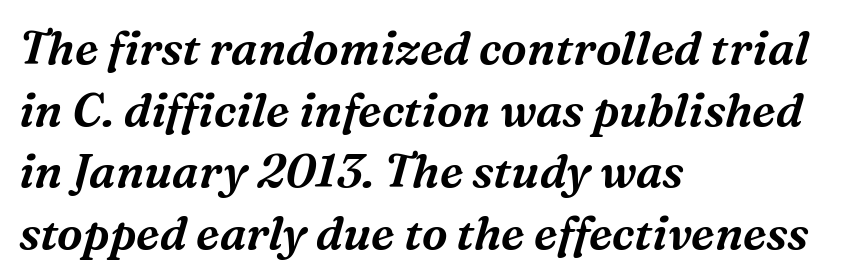
The image shows 46 px serif type, italic (leaning right); set left-aligned, normal line spacing (1.34x), normal letter spacing, not underlined; medium stroke contrast and a medium x-height.
